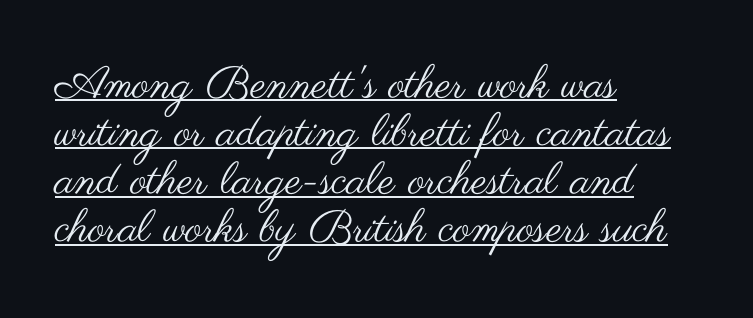
Proportional: the letters do not fall into vertical columns. What's the leading like? Squeezed, with rows nearly overlapping. These lines are composed in type without serifs. The weight tops out at a normal text grade. The passage shown is underscored from start to finish.
